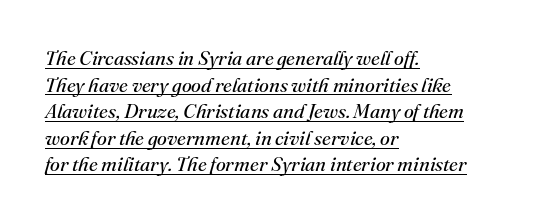
Decoration check: the copy is underlined. The letterforms sit shoulder to shoulder at normal distance. Stroke mass is kept to a normal reading level or below. The rendering uses a moderate line-height, typical for paragraphs. The passage is arranged the way most books set body copy — flush left. You can tell it's italic because the verticals aren't actually vertical.
